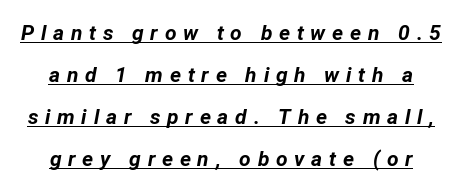
Q: Is the text bold? A: Yes.
Q: Is the text italic (slanted)? A: Yes, it leans right by about 12 degrees.
Q: Is the text underlined? A: Yes.
Q: Is the spacing between letters normal or unusually wide? A: Unusually wide.
Q: Is the spacing between lines tight, normal or loose? A: Loose.
